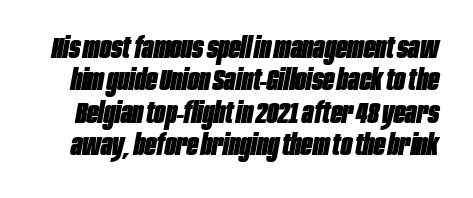
Q: Is the text bold? A: Yes.
Q: Is the text italic (slanted)? A: Yes, it leans right by about 10 degrees.
Q: Is the text underlined? A: No.
Q: Is the spacing between letters normal or unusually wide? A: Normal.
Q: Is the spacing between lines tight, normal or loose? A: Tight.
Q: Width (condensed, normal, or wide)? A: Condensed.
Q: Stroke contrast? A: Low.
Q: x-height? A: Large.
Q: Monospaced? A: No.
